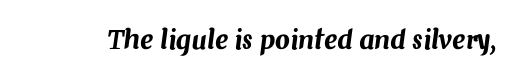
{"italic": "yes", "lean": "right", "slant_degrees": 7, "underline": "no", "letter_spacing": "normal", "letter_spacing_em": 0.0, "glyph_px": 26}
